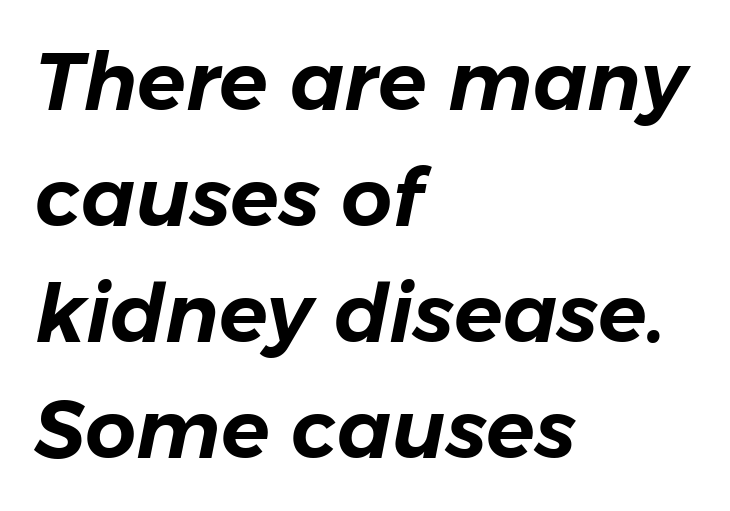
The image shows 80 px text type, italic (leaning right); set left-aligned, normal line spacing (1.45x), normal letter spacing, not underlined; low stroke contrast and a medium x-height.
